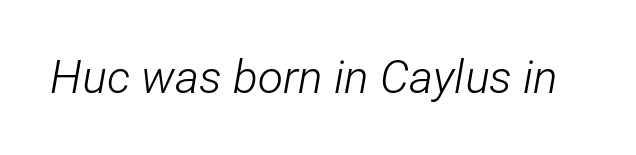
The passage shown is not bold in any degree. Letters rest on an invisible, unmarked baseline. Here the glyphs are tracked normally, forming tight word shapes. Yep, that's italic — everything's leaning. Looks like regular typesetting: each glyph gets only the width it needs.
